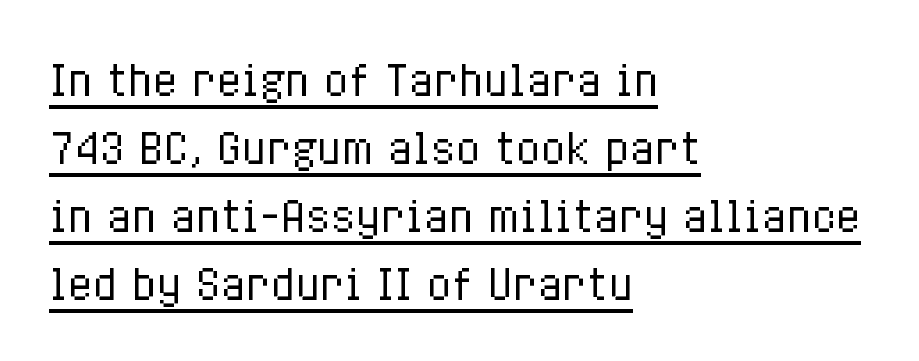
Q: Is the text bold? A: No.
Q: Is the text italic (slanted)? A: No, it is upright.
Q: Is the text underlined? A: Yes.
Q: How is the paragraph aligned? A: Left-aligned.
Q: Is the spacing between letters normal or unusually wide? A: Normal.
Q: Is the spacing between lines tight, normal or loose? A: Normal.
Q: Width (condensed, normal, or wide)? A: Condensed.
Q: Stroke contrast? A: Low.
Q: x-height? A: Medium.
Q: Monospaced? A: No.
